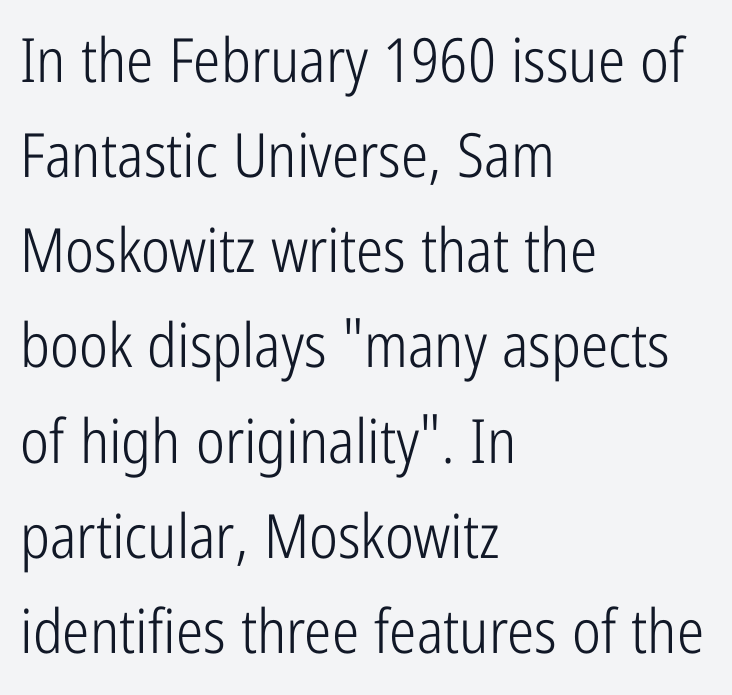
Q: Is the text bold? A: No.
Q: Is the text italic (slanted)? A: No, it is upright.
Q: Is the typeface a serif or a sans-serif typeface? A: Sans-serif.
Q: Is the text underlined? A: No.
Q: How is the paragraph aligned? A: Left-aligned.
Q: Is the spacing between letters normal or unusually wide? A: Normal.
Q: Is the spacing between lines tight, normal or loose? A: Normal.
Q: Width (condensed, normal, or wide)? A: Condensed.
Q: Stroke contrast? A: Low.
Q: x-height? A: Medium.
Q: Monospaced? A: No.
